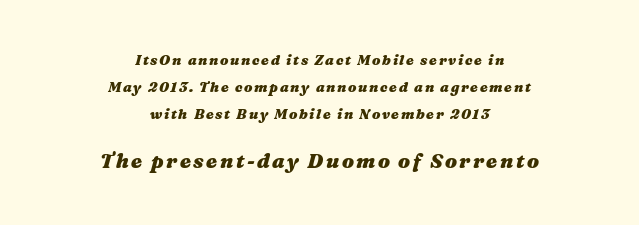
{"italic": "yes", "lean": "right", "slant_degrees": 16, "bold": "yes", "underline": "no", "align": "center", "line_spacing": "loose", "line_spacing_ratio": 1.92, "larger_block": "second", "size_ratio": 1.43, "glyph_px": 20}
